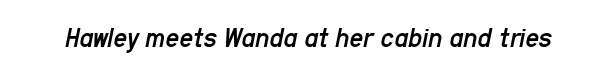
The image shows 30 px regular-weight, condensed type, italic (leaning right); set normal letter spacing, not underlined; low stroke contrast and a medium x-height.
